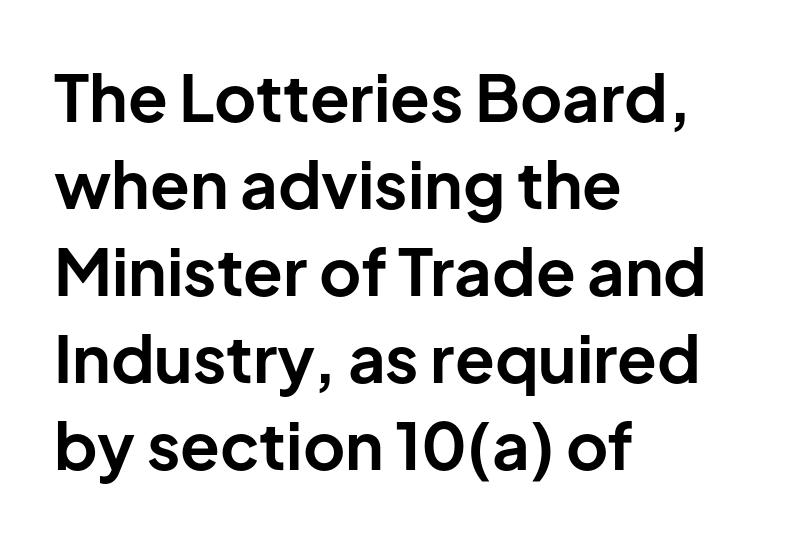
{"serif": "no", "italic": "no", "bold": "yes", "weight": "bold", "width": "normal", "stroke_contrast": "low", "x_height": "medium", "monospaced": "no", "underline": "no", "align": "left", "line_spacing": "normal", "line_spacing_ratio": 1.34, "letter_spacing": "normal", "letter_spacing_em": 0.0, "glyph_px": 65}
